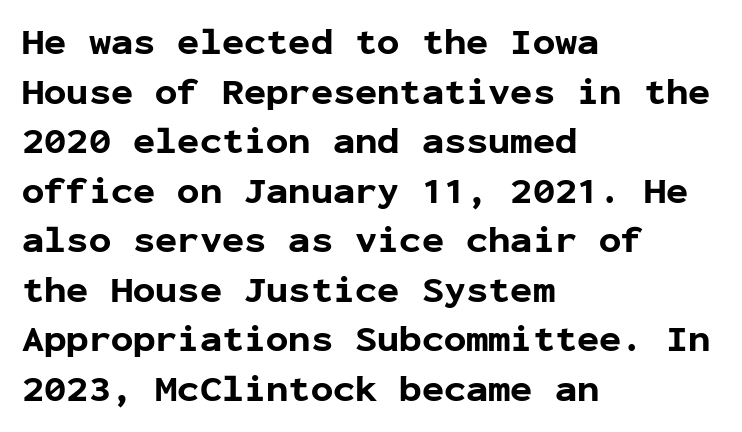
Q: Is the text bold? A: Yes.
Q: Is the text italic (slanted)? A: No, it is upright.
Q: Is the typeface a serif or a sans-serif typeface? A: Sans-serif.
Q: Is the text underlined? A: No.
Q: How is the paragraph aligned? A: Left-aligned.
Q: Is the spacing between letters normal or unusually wide? A: Normal.
Q: Is the spacing between lines tight, normal or loose? A: Normal.
Q: Width (condensed, normal, or wide)? A: Normal.
Q: Stroke contrast? A: Low.
Q: x-height? A: Medium.
Q: Monospaced? A: Yes.
